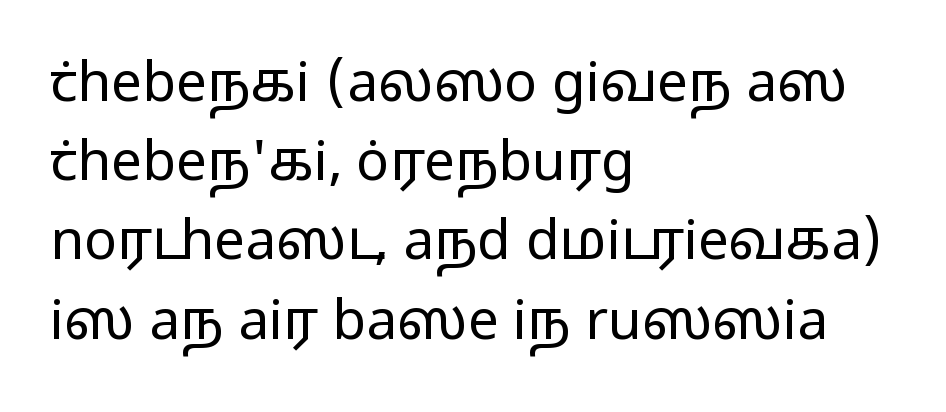
Q: Is the text bold? A: No.
Q: Is the text italic (slanted)? A: No, it is upright.
Q: Is the typeface a serif or a sans-serif typeface? A: Sans-serif.
Q: Is the text underlined? A: No.
Q: How is the paragraph aligned? A: Left-aligned.
Q: Is the spacing between letters normal or unusually wide? A: Normal.
Q: Is the spacing between lines tight, normal or loose? A: Normal.
Q: Width (condensed, normal, or wide)? A: Wide.
Q: Stroke contrast? A: Low.
Q: x-height? A: Medium.
Q: Monospaced? A: No.
